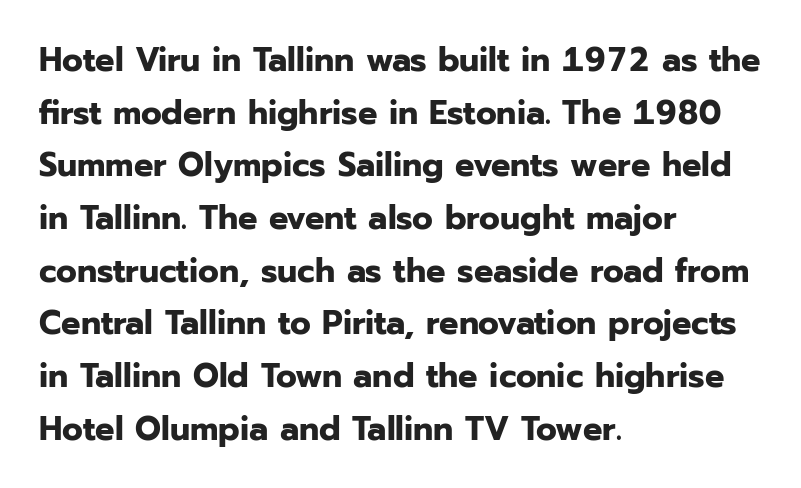
{"serif": "no", "italic": "no", "bold": "yes", "weight": "bold", "width": "normal", "stroke_contrast": "low", "x_height": "medium", "monospaced": "no", "underline": "no", "align": "left", "line_spacing": "normal", "line_spacing_ratio": 1.55, "letter_spacing": "normal", "letter_spacing_em": 0.0, "glyph_px": 34}
